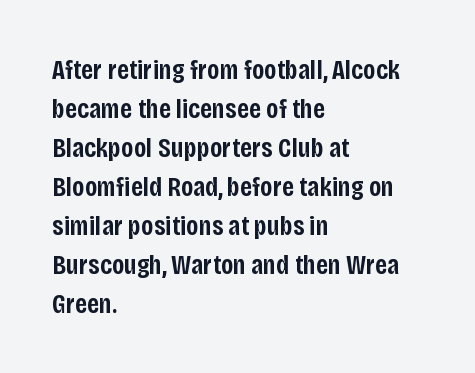
The image shows 28 px semibold, condensed sans-serif type, upright; set left-aligned, normal line spacing (1.39x), normal letter spacing, not underlined; low stroke contrast and a large x-height.
